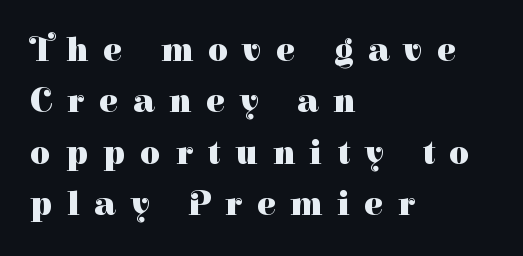
Regarding serifs, this sample has them. The setting favours the left margin, as ordinary paragraphs usually do. Rows of type keep a routine distance in the vertical direction. Letters rest on an invisible, unmarked baseline. Set as a true bold cut, around the 700 mark. Substantial extra tracking has been applied to these lines.
